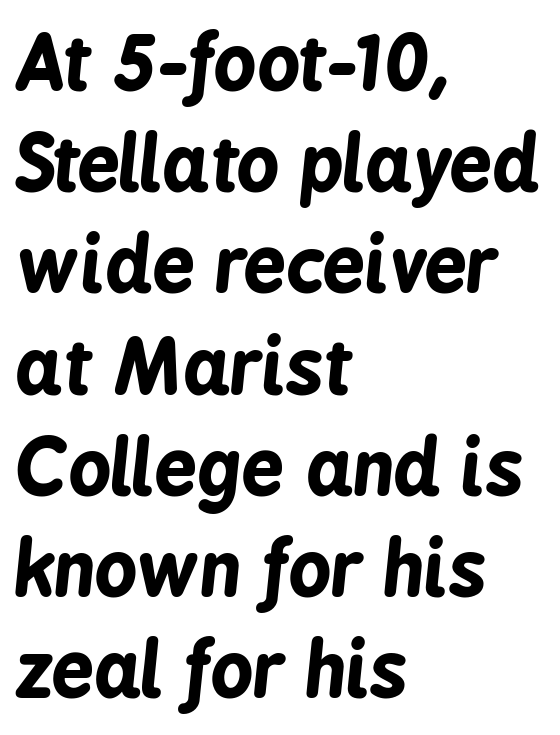
Q: Is the text bold? A: Yes.
Q: Is the text italic (slanted)? A: Yes, it leans right by about 6 degrees.
Q: Is the text underlined? A: No.
Q: How is the paragraph aligned? A: Left-aligned.
Q: Is the spacing between letters normal or unusually wide? A: Normal.
Q: Is the spacing between lines tight, normal or loose? A: Normal.
Q: Width (condensed, normal, or wide)? A: Condensed.
Q: Stroke contrast? A: Low.
Q: x-height? A: Medium.
Q: Monospaced? A: No.
